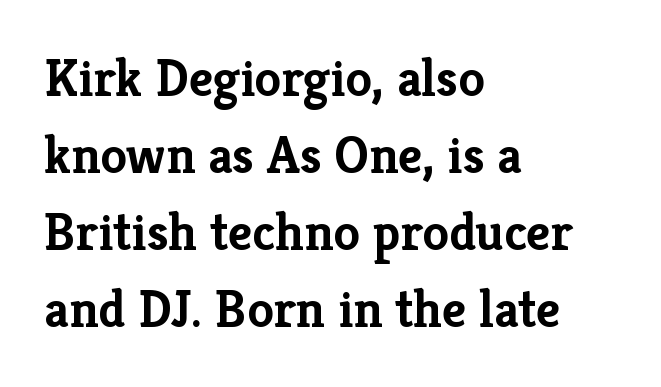
The image shows 53 px semibold serif type, upright; set left-aligned, normal line spacing (1.45x), normal letter spacing, not underlined; low stroke contrast and a medium x-height.
